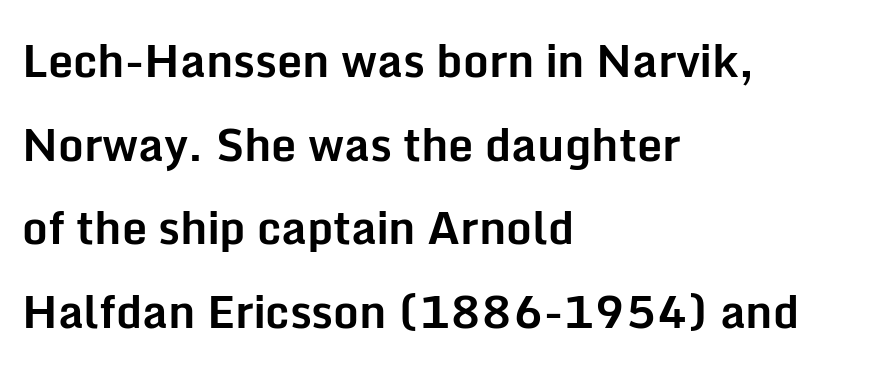
Q: Is the text bold? A: Yes.
Q: Is the text italic (slanted)? A: No, it is upright.
Q: Is the typeface a serif or a sans-serif typeface? A: Sans-serif.
Q: Is the text underlined? A: No.
Q: How is the paragraph aligned? A: Left-aligned.
Q: Is the spacing between letters normal or unusually wide? A: Normal.
Q: Width (condensed, normal, or wide)? A: Normal.
Q: Stroke contrast? A: Low.
Q: x-height? A: Medium.
Q: Monospaced? A: No.
